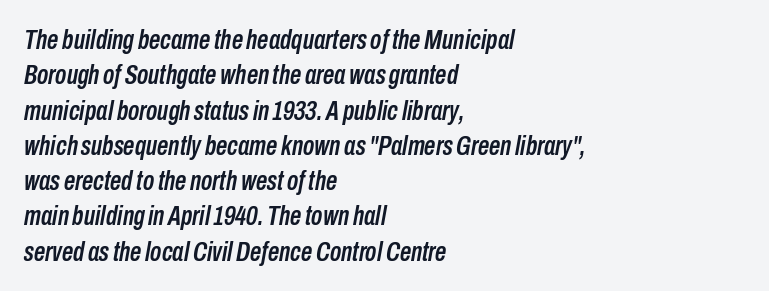
Nobody drew a line under any word here. Inter-character spacing is left at the font's built-in metrics. The ragged edge is on the right, which tells us the setting is flush left. The passage shown is typed in a proportional face where columns would drift. The whole block is typeset with a tilt. Quick note: interline space is typical.
